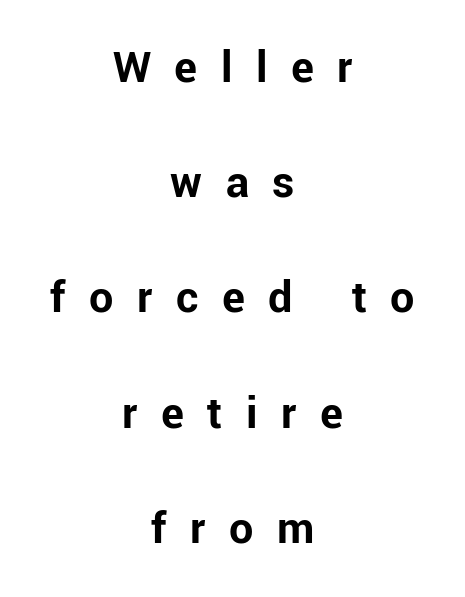
{"serif": "no", "italic": "no", "bold": "yes", "weight": "bold", "width": "normal", "stroke_contrast": "low", "x_height": "medium", "monospaced": "no", "underline": "no", "align": "center", "line_spacing": "loose", "line_spacing_ratio": 2.4, "letter_spacing": "wide", "letter_spacing_em": 0.49, "glyph_px": 48}
